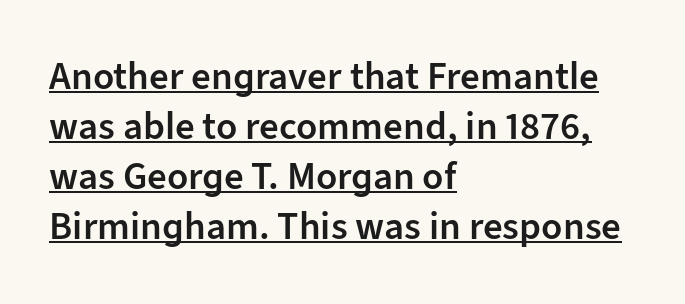
Q: Is the text bold? A: Semi-bold.
Q: Is the text italic (slanted)? A: No, it is upright.
Q: Is the typeface a serif or a sans-serif typeface? A: Sans-serif.
Q: Is the text underlined? A: Yes.
Q: How is the paragraph aligned? A: Left-aligned.
Q: Is the spacing between letters normal or unusually wide? A: Normal.
Q: Is the spacing between lines tight, normal or loose? A: Normal.
Q: Width (condensed, normal, or wide)? A: Normal.
Q: Stroke contrast? A: Low.
Q: x-height? A: Medium.
Q: Monospaced? A: No.
